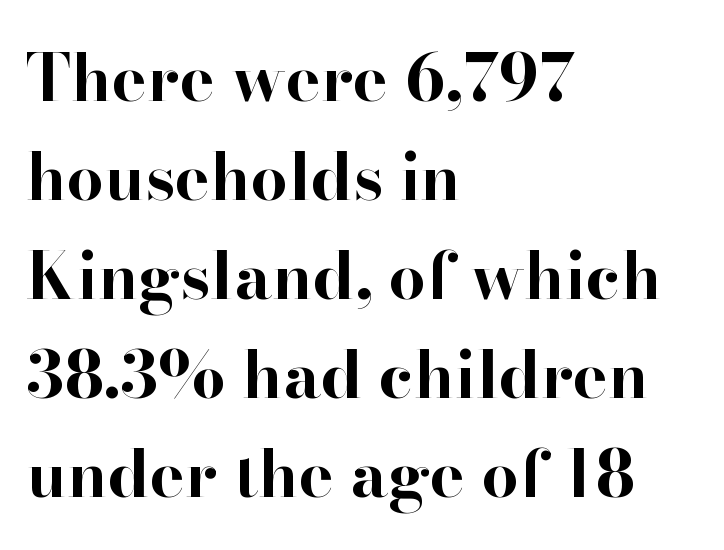
Q: Is the text bold? A: Yes.
Q: Is the text italic (slanted)? A: No, it is upright.
Q: Is the typeface a serif or a sans-serif typeface? A: Serif.
Q: Is the text underlined? A: No.
Q: How is the paragraph aligned? A: Left-aligned.
Q: Is the spacing between letters normal or unusually wide? A: Normal.
Q: Is the spacing between lines tight, normal or loose? A: Normal.
Q: Width (condensed, normal, or wide)? A: Normal.
Q: Stroke contrast? A: High.
Q: x-height? A: Small.
Q: Monospaced? A: No.
